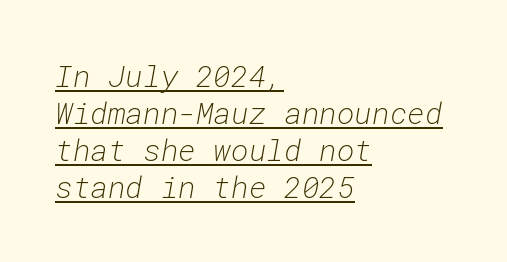
{"italic": "yes", "lean": "right", "slant_degrees": 10, "bold": "no", "weight": "light", "width": "normal", "stroke_contrast": "low", "x_height": "medium", "monospaced": "yes", "underline": "yes", "align": "left", "line_spacing_ratio": 1.23, "letter_spacing": "normal", "letter_spacing_em": 0.0, "glyph_px": 30}
